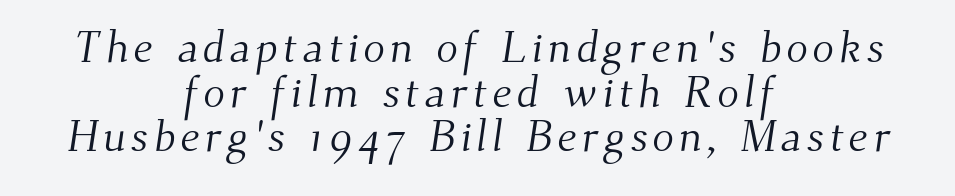
{"serif": "yes", "bold": "no", "weight": "light", "width": "normal", "stroke_contrast": "medium", "x_height": "small", "monospaced": "no", "underline": "no", "align": "center", "line_spacing": "tight", "line_spacing_ratio": 0.99, "glyph_px": 45}
